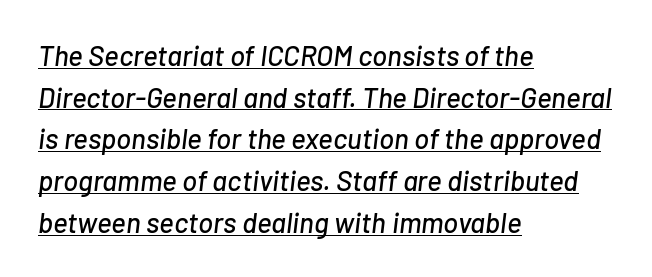
The image shows 28 px text type, italic (leaning right); set left-aligned, normal line spacing (1.49x), normal letter spacing, underlined; low stroke contrast and a medium x-height.
